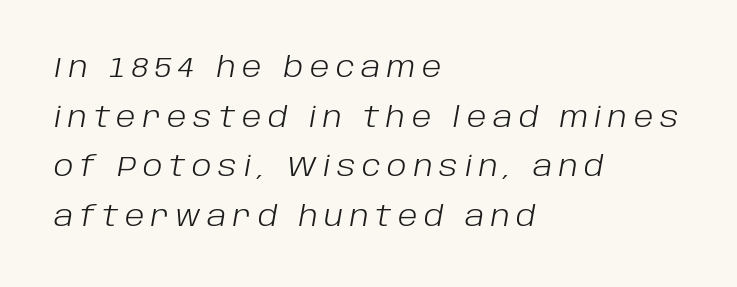
Q: Is the text bold? A: No.
Q: Is the text italic (slanted)? A: Yes, it leans right by about 10 degrees.
Q: Is the text underlined? A: No.
Q: How is the paragraph aligned? A: Left-aligned.
Q: Is the spacing between letters normal or unusually wide? A: Unusually wide.
Q: Width (condensed, normal, or wide)? A: Normal.
Q: Stroke contrast? A: Low.
Q: x-height? A: Large.
Q: Monospaced? A: No.
